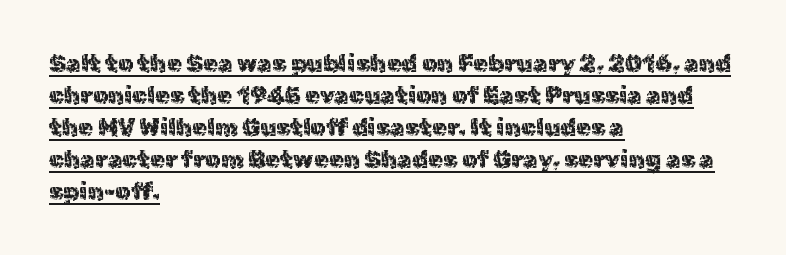
Q: Is the text bold? A: No.
Q: Is the text italic (slanted)? A: No, it is upright.
Q: Is the text underlined? A: Yes.
Q: How is the paragraph aligned? A: Left-aligned.
Q: Is the spacing between letters normal or unusually wide? A: Normal.
Q: Is the spacing between lines tight, normal or loose? A: Normal.
